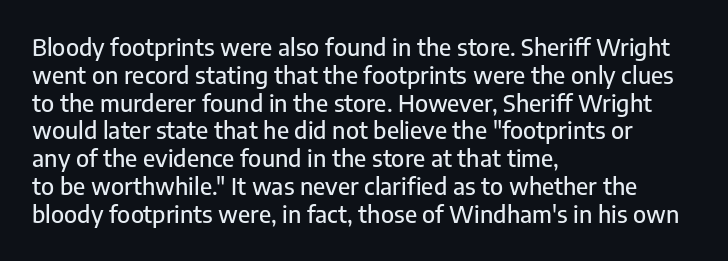
{"italic": "no", "underline": "no", "align": "left", "line_spacing_ratio": 1.21, "letter_spacing": "normal", "letter_spacing_em": 0.0, "glyph_px": 23}
